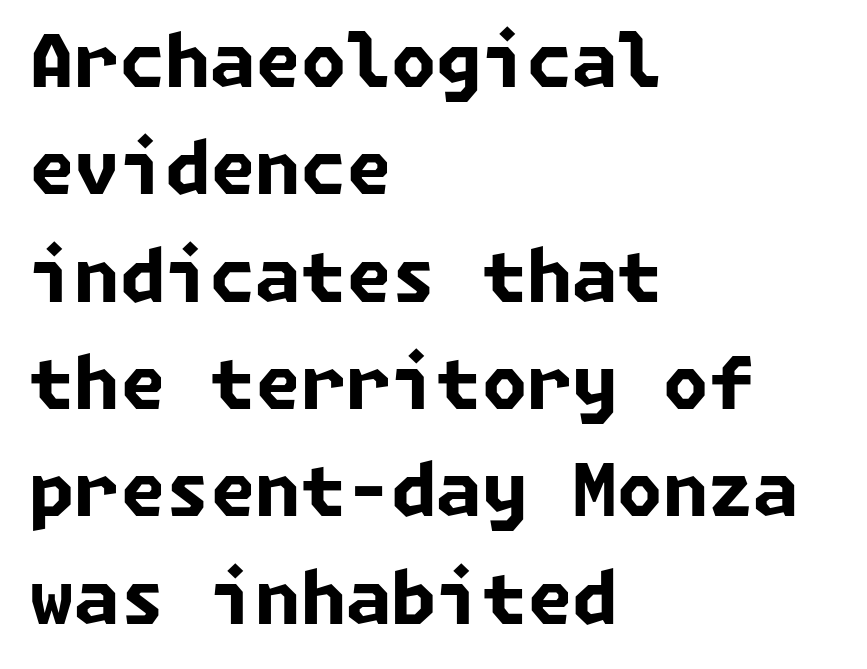
Q: Is the text bold? A: Yes.
Q: Is the typeface a serif or a sans-serif typeface? A: Sans-serif.
Q: Is the text underlined? A: No.
Q: How is the paragraph aligned? A: Left-aligned.
Q: Is the spacing between letters normal or unusually wide? A: Normal.
Q: Is the spacing between lines tight, normal or loose? A: Normal.
Q: Width (condensed, normal, or wide)? A: Normal.
Q: Stroke contrast? A: Low.
Q: x-height? A: Medium.
